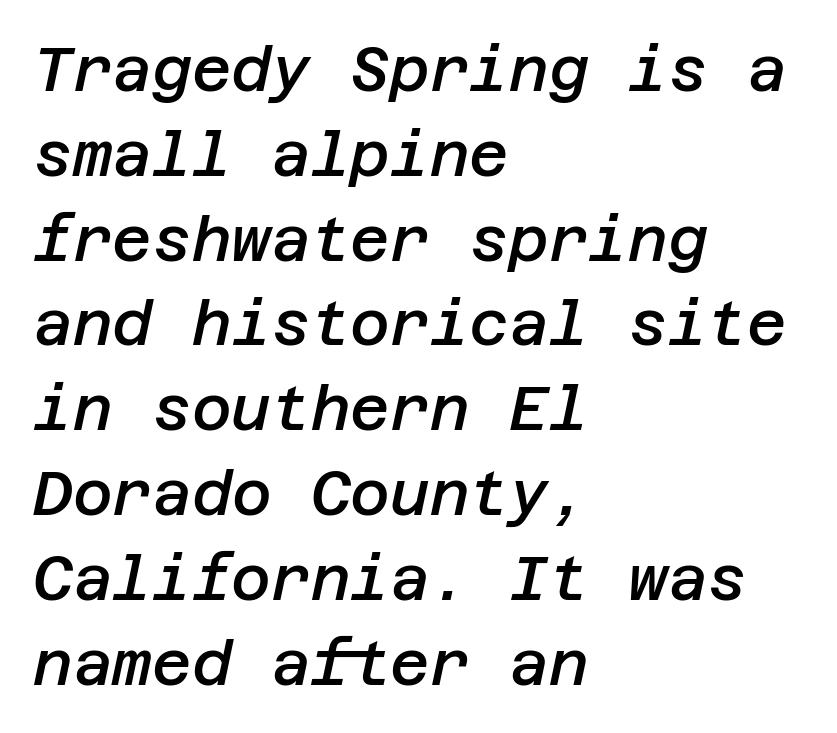
Q: Is the text bold? A: Semi-bold.
Q: Is the text italic (slanted)? A: Yes, it leans right by about 12 degrees.
Q: Is the text underlined? A: No.
Q: How is the paragraph aligned? A: Left-aligned.
Q: Is the spacing between letters normal or unusually wide? A: Normal.
Q: Is the spacing between lines tight, normal or loose? A: Normal.
Q: Width (condensed, normal, or wide)? A: Normal.
Q: Stroke contrast? A: Low.
Q: x-height? A: Large.
